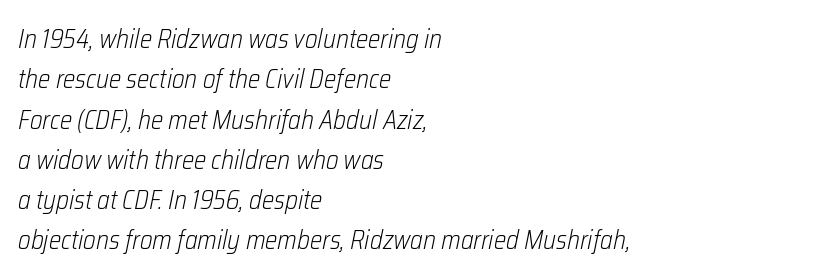
{"italic": "yes", "lean": "right", "slant_degrees": 12, "bold": "no", "underline": "no", "align": "left", "line_spacing": "normal", "line_spacing_ratio": 1.55, "letter_spacing": "normal", "letter_spacing_em": 0.0, "glyph_px": 26}
